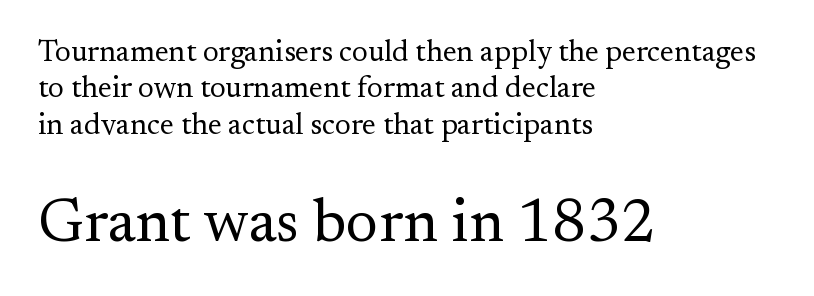
{"serif": "yes", "italic": "no", "bold": "no", "weight": "regular", "width": "normal", "stroke_contrast": "medium", "x_height": "small", "monospaced": "no", "underline": "no", "align": "left", "line_spacing_ratio": 1.21, "letter_spacing": "normal", "letter_spacing_em": 0.0, "larger_block": "second", "size_ratio": 2.03, "glyph_px": 61}
